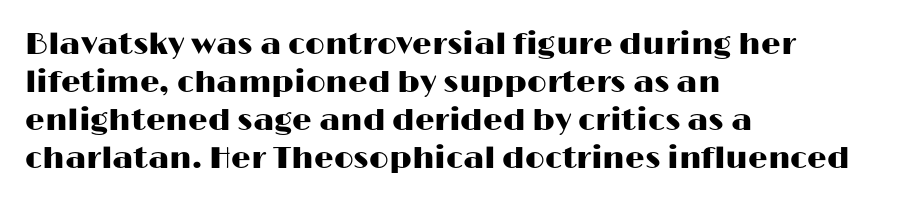
Q: Is the text italic (slanted)? A: No, it is upright.
Q: Is the typeface a serif or a sans-serif typeface? A: Sans-serif.
Q: Is the text underlined? A: No.
Q: How is the paragraph aligned? A: Left-aligned.
Q: Is the spacing between letters normal or unusually wide? A: Normal.
Q: Width (condensed, normal, or wide)? A: Wide.
Q: Stroke contrast? A: High.
Q: x-height? A: Medium.
Q: Monospaced? A: No.
